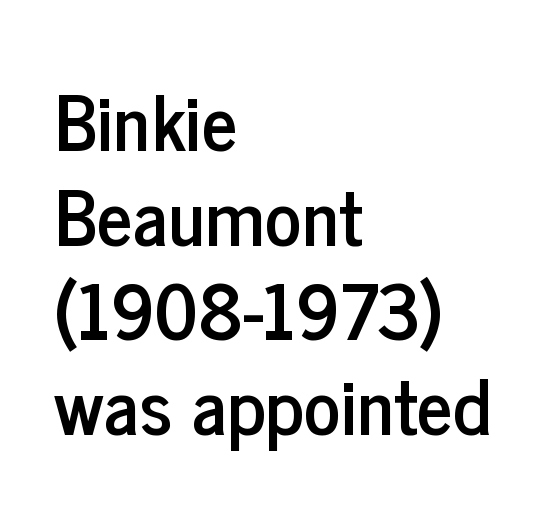
The face used here is proportionally spaced, like ordinary book or web type. Line beginnings align vertically; line endings do not. The letterforms sit shoulder to shoulder at normal distance. Are there feet on the stems? There aren't — it's a sans. A bare baseline throughout the passage.
